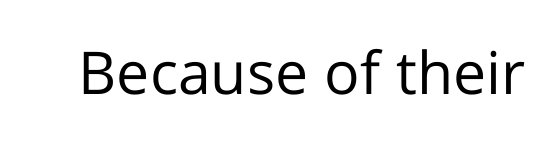
{"serif": "no", "italic": "no", "bold": "no", "weight": "regular", "width": "normal", "stroke_contrast": "low", "x_height": "medium", "monospaced": "no", "underline": "no", "letter_spacing": "normal", "letter_spacing_em": 0.0, "glyph_px": 59}
